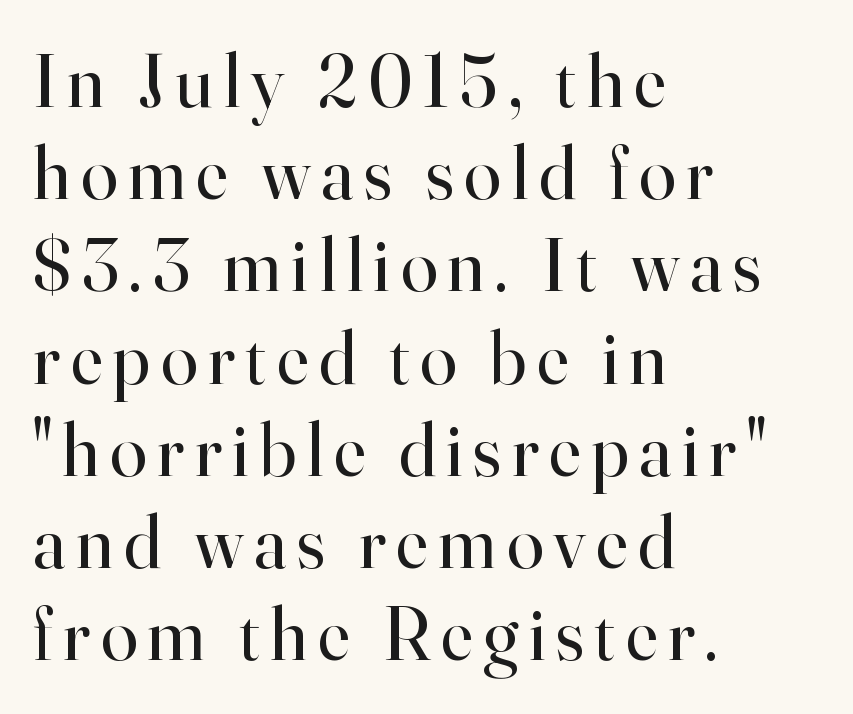
The image shows 75 px regular-weight serif type, upright; set left-aligned, line spacing 1.23x, not underlined; high stroke contrast and a small x-height.
